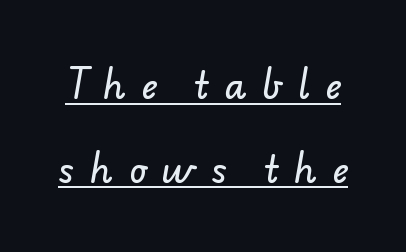
The image shows 35 px sans-serif type; set loose line spacing (2.39x), unusually wide letter spacing (+0.46 em), underlined; low stroke contrast and a small x-height.
